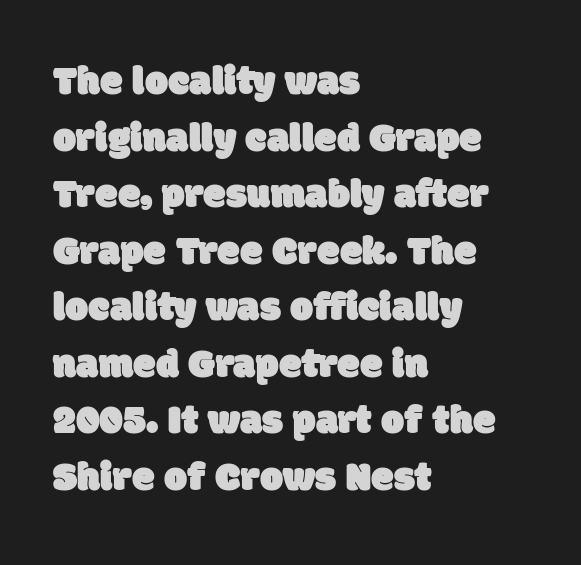
{"serif": "no", "width": "normal", "stroke_contrast": "low", "x_height": "large", "monospaced": "no", "underline": "no", "align": "left", "line_spacing": "normal", "line_spacing_ratio": 1.38, "letter_spacing": "normal", "letter_spacing_em": 0.0, "glyph_px": 41}
